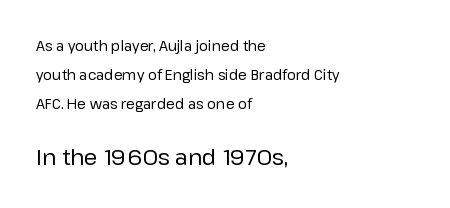
The image shows 22 px text type, upright; set left-aligned, loose line spacing (2.08x), normal letter spacing, not underlined; the second (bottom) block is 1.57x larger.
